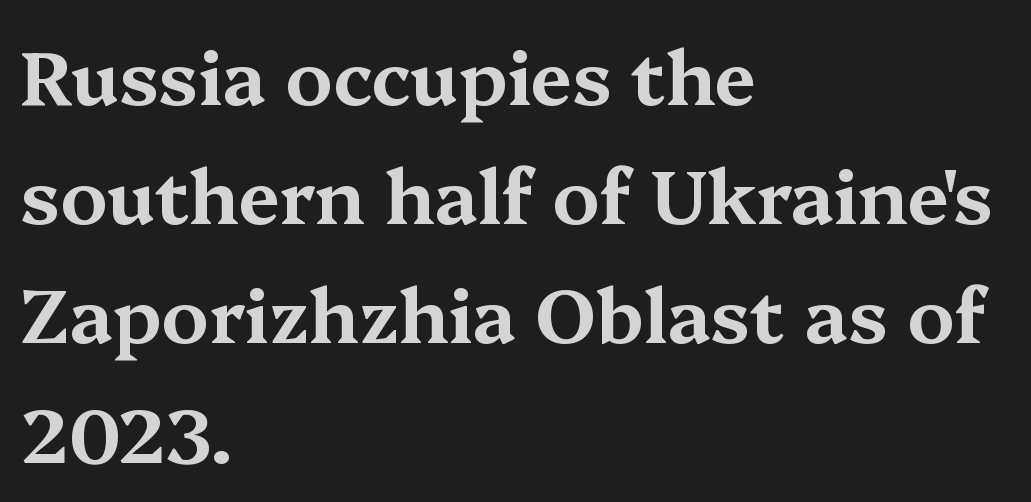
{"serif": "yes", "italic": "no", "width": "wide", "stroke_contrast": "medium", "x_height": "medium", "monospaced": "no", "underline": "no", "align": "left", "line_spacing": "normal", "line_spacing_ratio": 1.59, "letter_spacing": "normal", "letter_spacing_em": 0.0, "glyph_px": 75}
